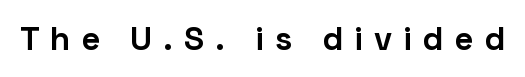
The image shows 33 px bold sans-serif type, upright; set unusually wide letter spacing (+0.33 em), not underlined; low stroke contrast and a medium x-height.
